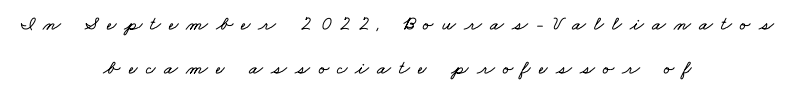
Does the leading feel generous? Absolutely, it's lavish. A student would call this center alignment; a typographer would say set centered. The type is letterspaced generously, with wide tracking. No word sits above an underline.
